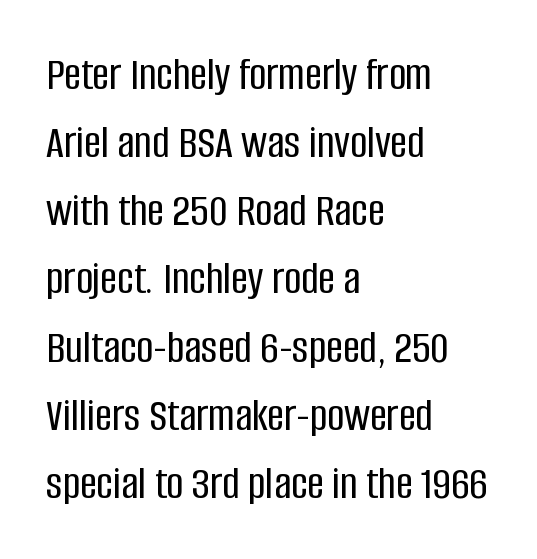
Note the varied advance widths — an 'i' is clearly narrower than an 'm'. Descenders hang freely into open space. In terms of letterspacing, this is plain default setting. Which margin do the lines hug? The left one — the right edge is uneven.
